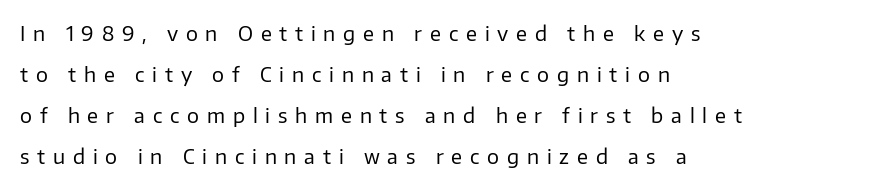
The image shows 20 px text type, upright; set left-aligned, loose line spacing (2.05x), unusually wide letter spacing (+0.39 em), not underlined.
